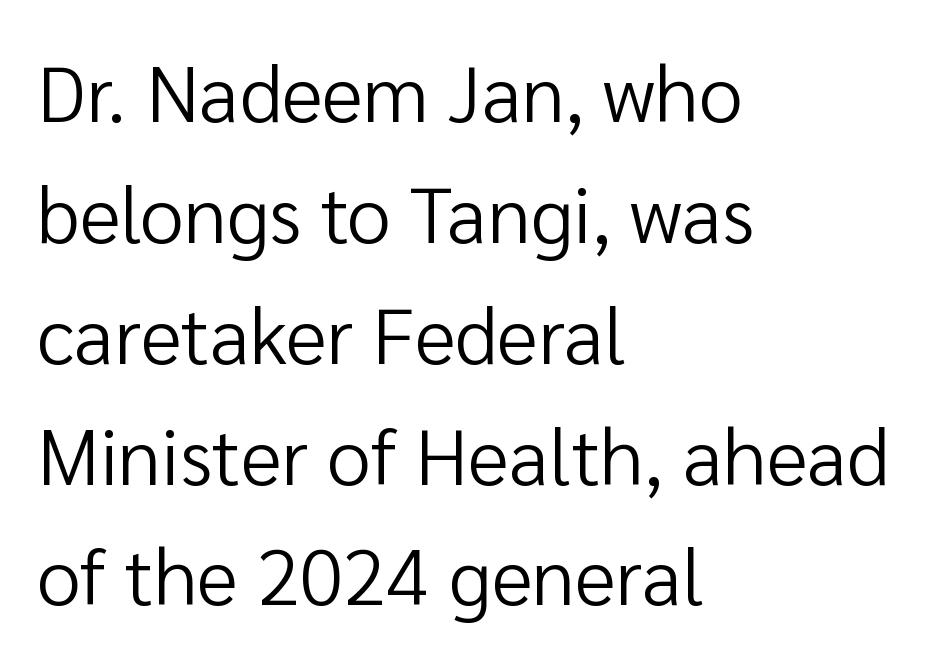
Q: Is the text bold? A: No.
Q: Is the text italic (slanted)? A: No, it is upright.
Q: Is the typeface a serif or a sans-serif typeface? A: Sans-serif.
Q: Is the text underlined? A: No.
Q: How is the paragraph aligned? A: Left-aligned.
Q: Is the spacing between letters normal or unusually wide? A: Normal.
Q: Is the spacing between lines tight, normal or loose? A: Normal.
Q: Width (condensed, normal, or wide)? A: Normal.
Q: Stroke contrast? A: Low.
Q: x-height? A: Medium.
Q: Monospaced? A: No.
